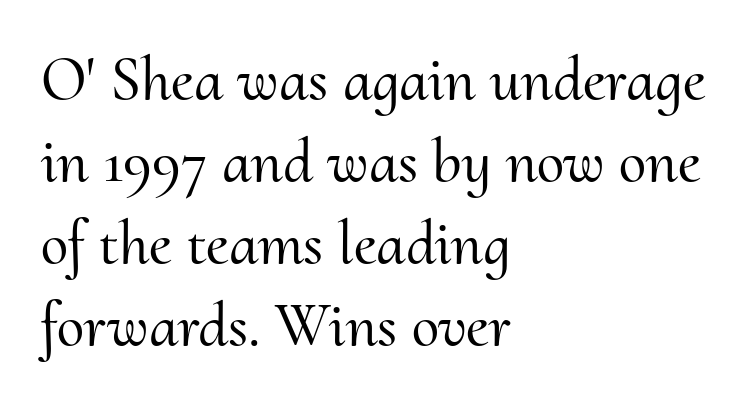
Every stem runs plumb, perpendicular to the baseline. The zone under the glyphs is completely vacant. Quick note: interline space is typical. The passage shown is typeset with a serif family. This sample uses plain, unmodified letter spacing.
